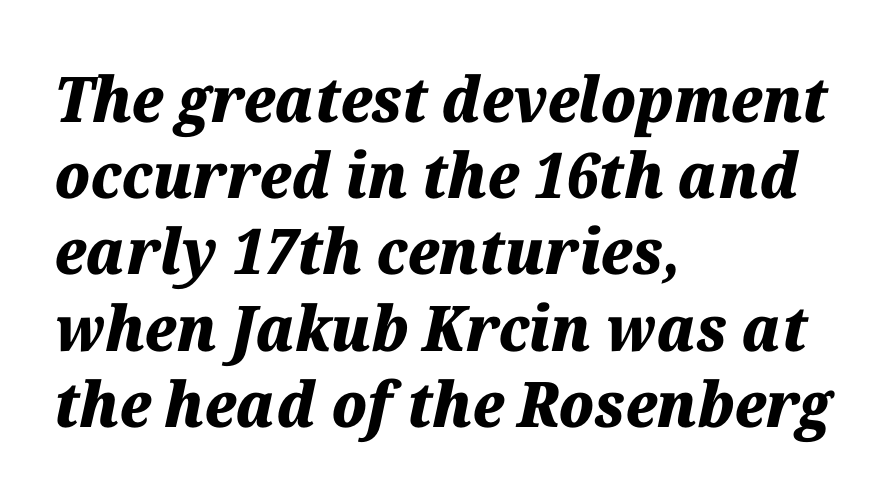
Q: Is the text bold? A: Yes.
Q: Is the text italic (slanted)? A: Yes, it leans right by about 12 degrees.
Q: Is the text underlined? A: No.
Q: How is the paragraph aligned? A: Left-aligned.
Q: Is the spacing between letters normal or unusually wide? A: Normal.
Q: Width (condensed, normal, or wide)? A: Normal.
Q: Stroke contrast? A: Medium.
Q: x-height? A: Medium.
Q: Monospaced? A: No.
